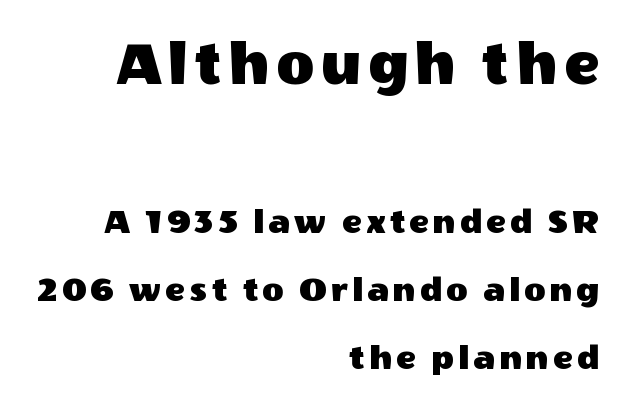
{"serif": "no", "italic": "no", "width": "normal", "x_height": "large", "monospaced": "no", "underline": "no", "align": "right", "line_spacing_ratio": 1.84, "larger_block": "first", "size_ratio": 1.76, "glyph_px": 65}
